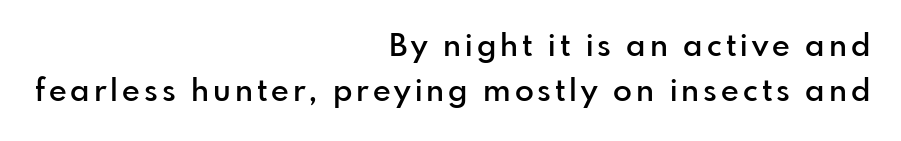
Q: Is the text bold? A: Semi-bold.
Q: Is the text italic (slanted)? A: No, it is upright.
Q: Is the typeface a serif or a sans-serif typeface? A: Sans-serif.
Q: Is the text underlined? A: No.
Q: How is the paragraph aligned? A: Right-aligned.
Q: Is the spacing between lines tight, normal or loose? A: Normal.
Q: Width (condensed, normal, or wide)? A: Normal.
Q: Stroke contrast? A: Low.
Q: x-height? A: Small.
Q: Monospaced? A: No.
